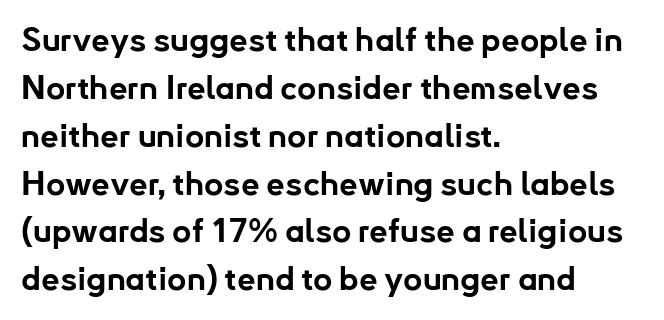
The image shows 33 px bold sans-serif type, upright; set left-aligned, normal line spacing (1.45x), normal letter spacing, not underlined; low stroke contrast and a small x-height.
